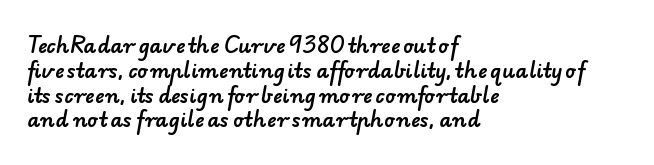
No word sits above an underline. The line texture is even and compact thanks to regular tracking. The ragged edge is on the right, which tells us the setting is flush left.
